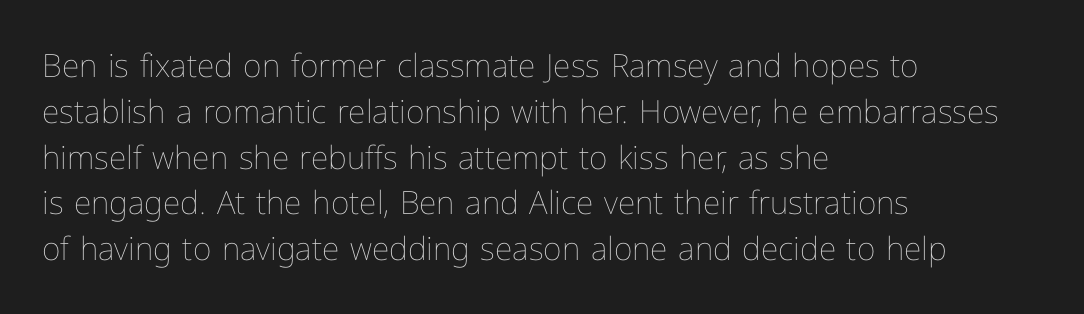
Q: Is the text bold? A: No.
Q: Is the text italic (slanted)? A: No, it is upright.
Q: Is the text underlined? A: No.
Q: How is the paragraph aligned? A: Left-aligned.
Q: Is the spacing between letters normal or unusually wide? A: Normal.
Q: Is the spacing between lines tight, normal or loose? A: Normal.
Q: Width (condensed, normal, or wide)? A: Normal.
Q: Stroke contrast? A: Low.
Q: x-height? A: Medium.
Q: Monospaced? A: No.
